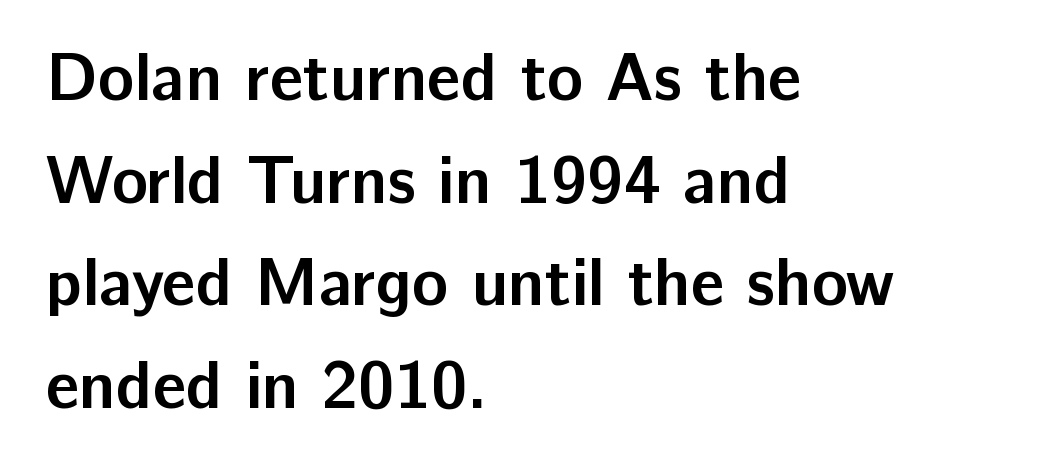
The image shows 67 px semibold sans-serif type, upright; set left-aligned, normal line spacing (1.53x), normal letter spacing, not underlined; low stroke contrast and a medium x-height.
